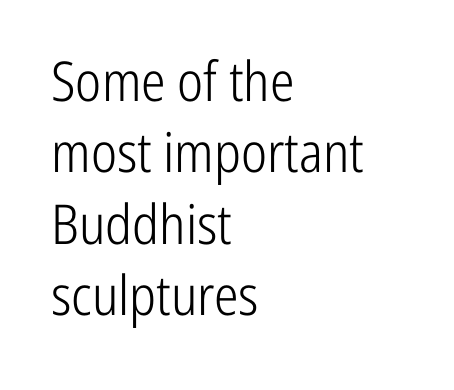
Ordinary non-slanted type is in use. A typesetter would call this zero additional tracking. Rule under the text: the space is simply empty. The letters advance in unequal steps, a hallmark of proportional type.
